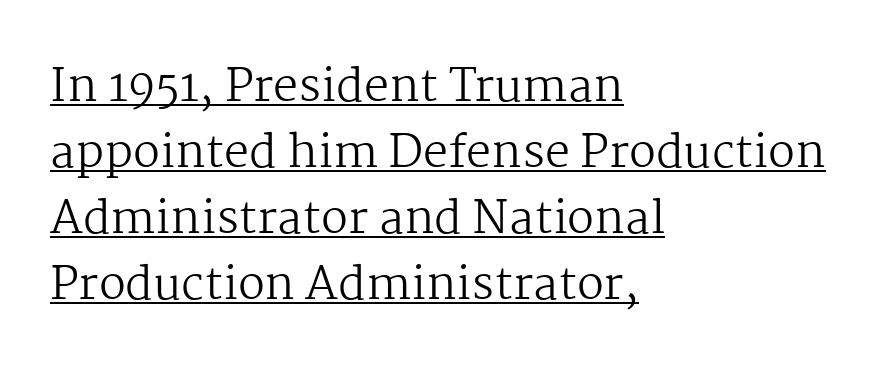
The image shows 45 px regular-weight serif type, upright; set left-aligned, normal line spacing (1.47x), normal letter spacing, underlined; medium stroke contrast and a medium x-height.
